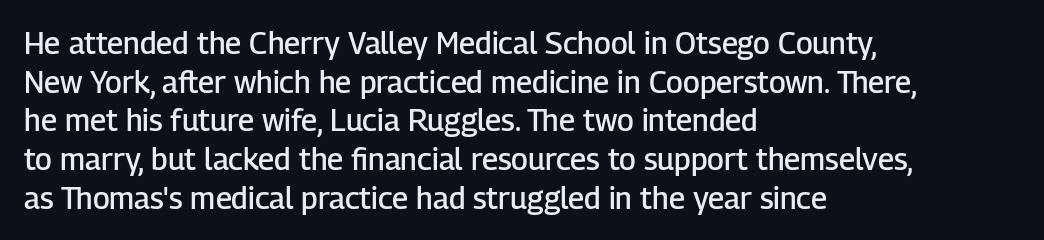
Horizontal alignment here is leftward, the default for most running prose. Observe the ordinary spacing: letters are neighbours, not strangers. This sample uses an upright cut, with every glyph sitting square on the baseline. Character widths vary here, with narrow letters taking less room than wide ones. These words are printed semibold, heavier than regular yet not bold.
